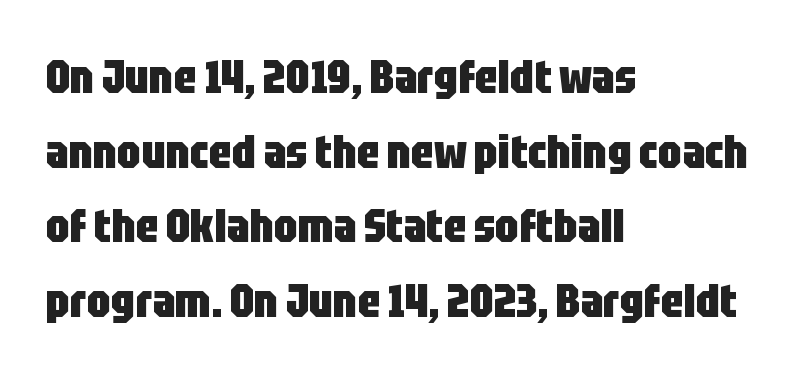
{"serif": "no", "italic": "no", "bold": "yes", "weight": "heavy", "width": "condensed", "stroke_contrast": "low", "x_height": "large", "monospaced": "no", "underline": "no", "align": "left", "line_spacing": "normal", "line_spacing_ratio": 1.59, "letter_spacing": "normal", "letter_spacing_em": 0.0, "glyph_px": 47}
